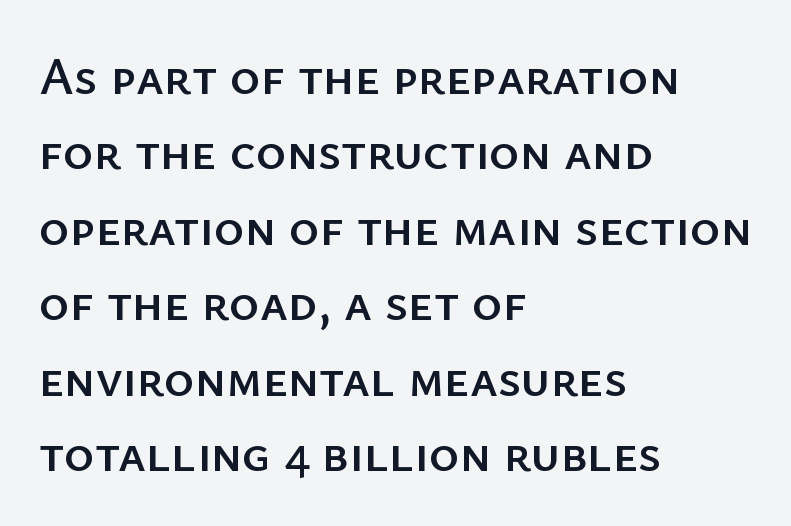
The image shows 52 px sans-serif type, upright; set left-aligned, normal line spacing (1.45x), normal letter spacing, not underlined; low stroke contrast and a medium x-height.
